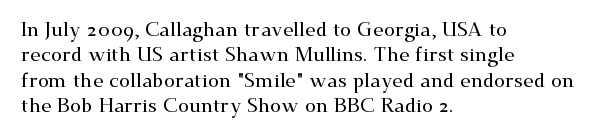
Layout note: lines flush left. The zone under the glyphs is completely vacant. The gaps between neighbouring characters are ordinary and unremarkable. Ascenders rise straight up at ninety degrees. Leading matches the norm, producing a regular column.
